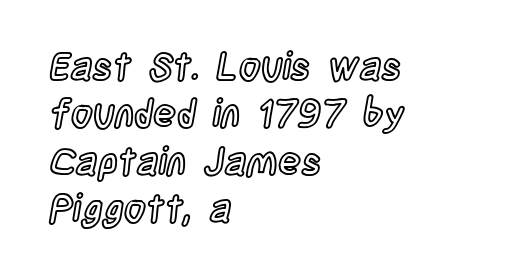
{"width": "condensed", "x_height": "large", "monospaced": "no", "underline": "no", "align": "left", "line_spacing": "normal", "line_spacing_ratio": 1.25, "letter_spacing": "normal", "letter_spacing_em": 0.0, "glyph_px": 38}
